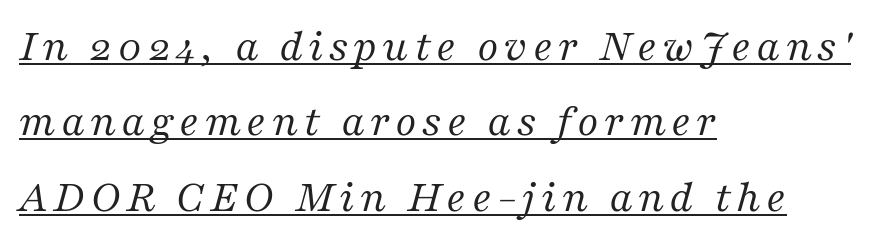
Q: Is the text bold? A: No.
Q: Is the text italic (slanted)? A: Yes, it leans right by about 16 degrees.
Q: Is the typeface a serif or a sans-serif typeface? A: Serif.
Q: Is the text underlined? A: Yes.
Q: How is the paragraph aligned? A: Left-aligned.
Q: Is the spacing between lines tight, normal or loose? A: Normal.
Q: Width (condensed, normal, or wide)? A: Normal.
Q: Stroke contrast? A: Medium.
Q: x-height? A: Medium.
Q: Monospaced? A: No.
